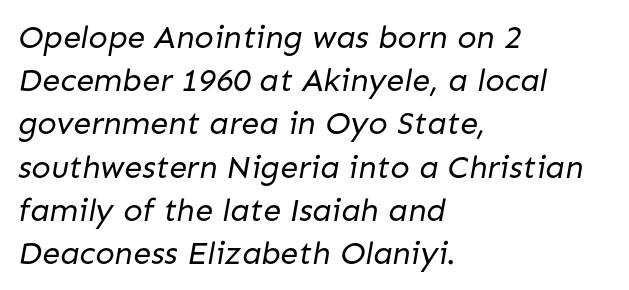
Q: Is the text bold? A: No.
Q: Is the typeface a serif or a sans-serif typeface? A: Sans-serif.
Q: Is the text underlined? A: No.
Q: How is the paragraph aligned? A: Left-aligned.
Q: Is the spacing between letters normal or unusually wide? A: Normal.
Q: Is the spacing between lines tight, normal or loose? A: Normal.
Q: Width (condensed, normal, or wide)? A: Normal.
Q: Stroke contrast? A: Low.
Q: x-height? A: Medium.
Q: Monospaced? A: No.
